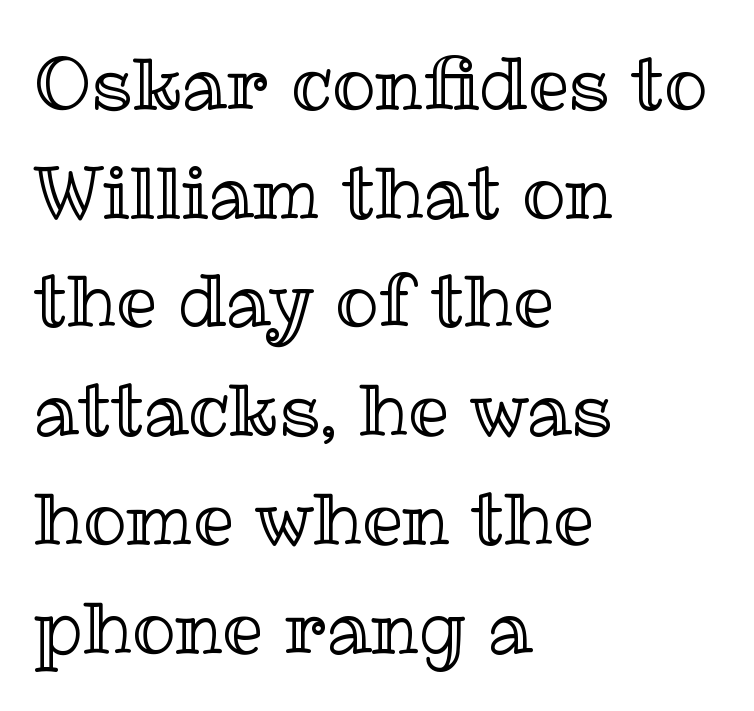
The image shows 72 px text type, upright; set left-aligned, normal line spacing (1.51x), normal letter spacing, not underlined; a medium x-height.
